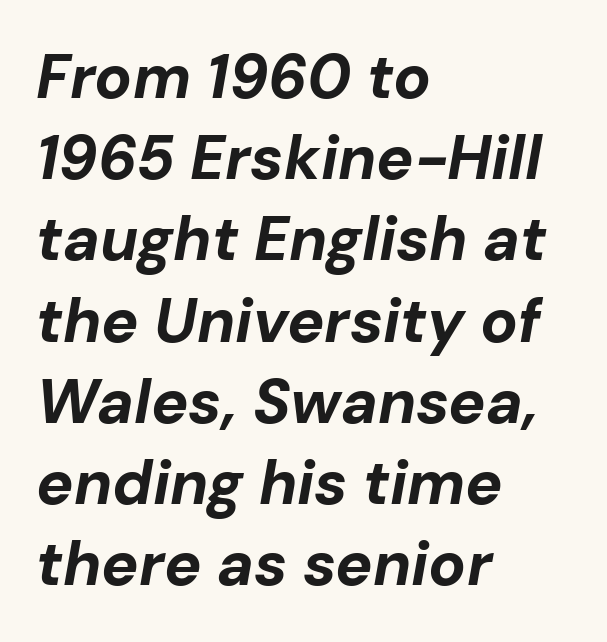
{"italic": "yes", "lean": "right", "slant_degrees": 10, "bold": "yes", "weight": "bold", "width": "normal", "stroke_contrast": "low", "x_height": "medium", "monospaced": "no", "underline": "no", "align": "left", "line_spacing": "normal", "line_spacing_ratio": 1.31, "letter_spacing": "normal", "letter_spacing_em": 0.0, "glyph_px": 62}
